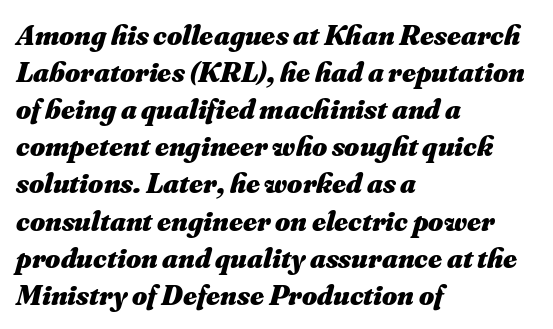
Every row of glyphs begins at an identical x-position on the left. Would a proofreader flag this as italicized? Yes. Do the characters align in a grid? No, the font is proportional. Lines of text with bare space underneath. Interline gaps are of average width in this sample.
